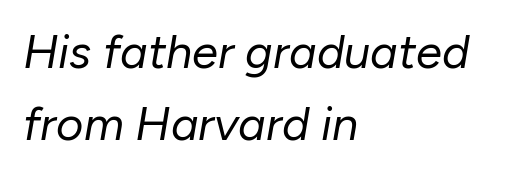
The image shows 47 px regular-weight type, italic (leaning right); set left-aligned, normal line spacing (1.54x), normal letter spacing, not underlined; low stroke contrast and a medium x-height.
